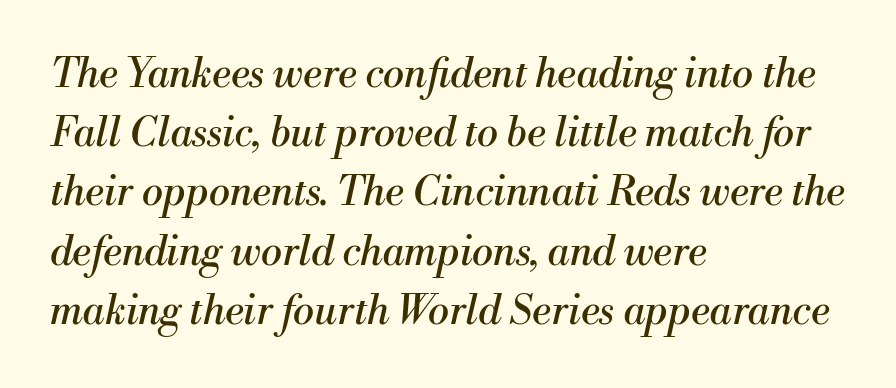
Q: Is the text bold? A: No.
Q: Is the text italic (slanted)? A: Yes, it leans right by about 13 degrees.
Q: Is the typeface a serif or a sans-serif typeface? A: Serif.
Q: Is the text underlined? A: No.
Q: How is the paragraph aligned? A: Left-aligned.
Q: Is the spacing between letters normal or unusually wide? A: Normal.
Q: Is the spacing between lines tight, normal or loose? A: Normal.
Q: Width (condensed, normal, or wide)? A: Normal.
Q: Stroke contrast? A: Medium.
Q: x-height? A: Small.
Q: Monospaced? A: No.
